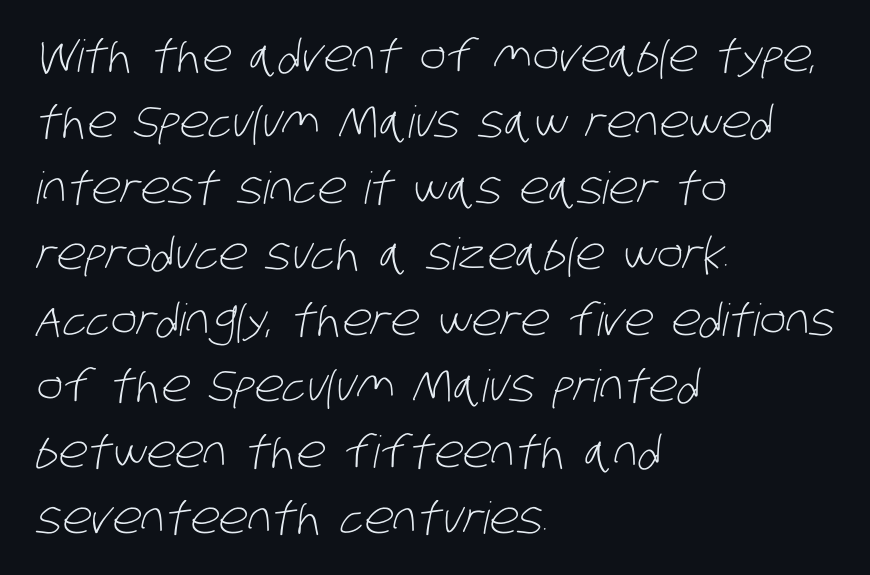
Whoever set this chose a conventional vertical rhythm. Each letter keeps its own natural width here, so spacing adapts to shape. Horizontal alignment here is leftward, the default for most running prose. In terms of letterspacing, this is plain default setting. I'd call this a sans setting — the letters go barefoot. No letter is thick-stroked: the sample isn't bold.
